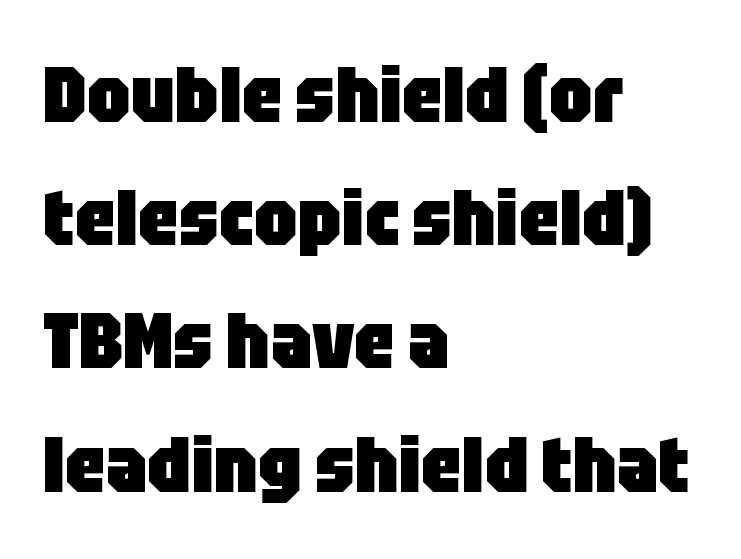
Q: Is the text bold? A: Yes.
Q: Is the text italic (slanted)? A: No, it is upright.
Q: Is the typeface a serif or a sans-serif typeface? A: Sans-serif.
Q: Is the text underlined? A: No.
Q: How is the paragraph aligned? A: Left-aligned.
Q: Is the spacing between letters normal or unusually wide? A: Normal.
Q: Is the spacing between lines tight, normal or loose? A: Normal.
Q: Width (condensed, normal, or wide)? A: Condensed.
Q: Stroke contrast? A: Low.
Q: x-height? A: Large.
Q: Monospaced? A: No.
